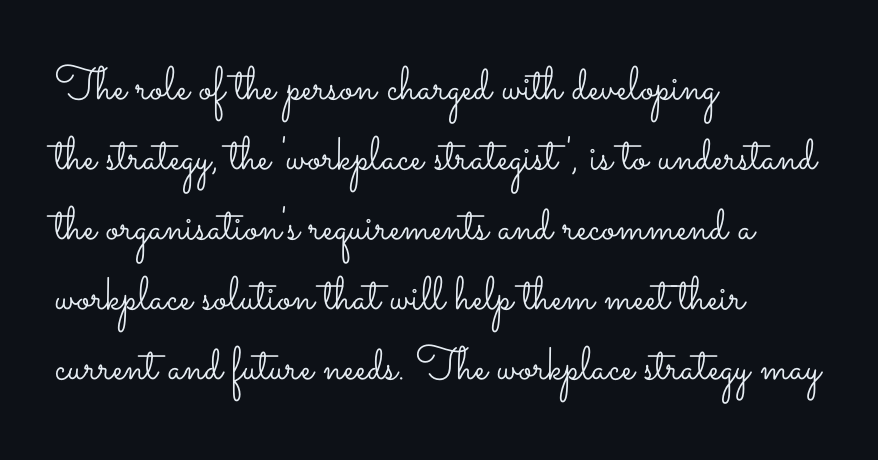
Q: Is the text bold? A: No.
Q: Is the text italic (slanted)? A: Yes.
Q: Is the text underlined? A: No.
Q: How is the paragraph aligned? A: Left-aligned.
Q: Is the spacing between letters normal or unusually wide? A: Normal.
Q: Is the spacing between lines tight, normal or loose? A: Normal.
Q: Width (condensed, normal, or wide)? A: Wide.
Q: Stroke contrast? A: Low.
Q: x-height? A: Small.
Q: Monospaced? A: No.
